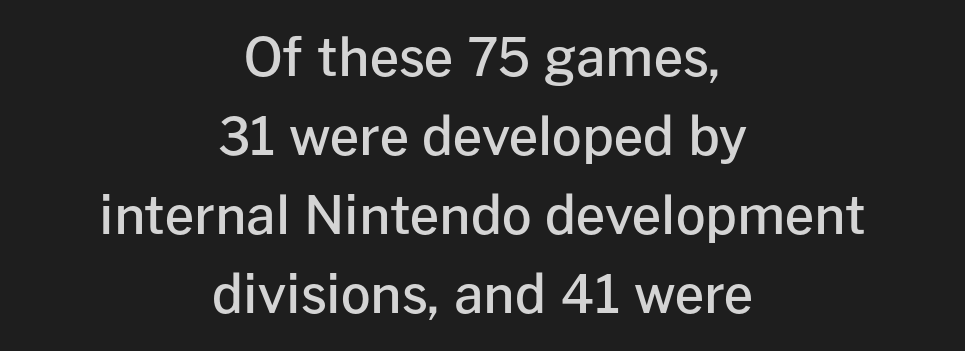
Q: Is the text bold? A: Semi-bold.
Q: Is the text italic (slanted)? A: No, it is upright.
Q: Is the typeface a serif or a sans-serif typeface? A: Sans-serif.
Q: Is the text underlined? A: No.
Q: How is the paragraph aligned? A: Centered.
Q: Is the spacing between letters normal or unusually wide? A: Normal.
Q: Is the spacing between lines tight, normal or loose? A: Normal.
Q: Width (condensed, normal, or wide)? A: Normal.
Q: Stroke contrast? A: Low.
Q: x-height? A: Medium.
Q: Monospaced? A: No.
